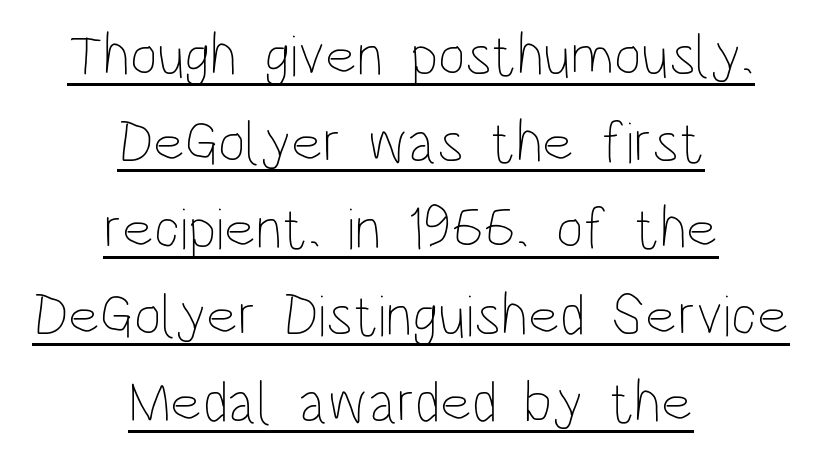
{"italic": "no", "bold": "no", "weight": "thin", "width": "condensed", "stroke_contrast": "low", "x_height": "large", "monospaced": "no", "underline": "yes", "align": "center", "line_spacing": "normal", "line_spacing_ratio": 1.47, "letter_spacing": "normal", "letter_spacing_em": 0.0, "glyph_px": 59}
